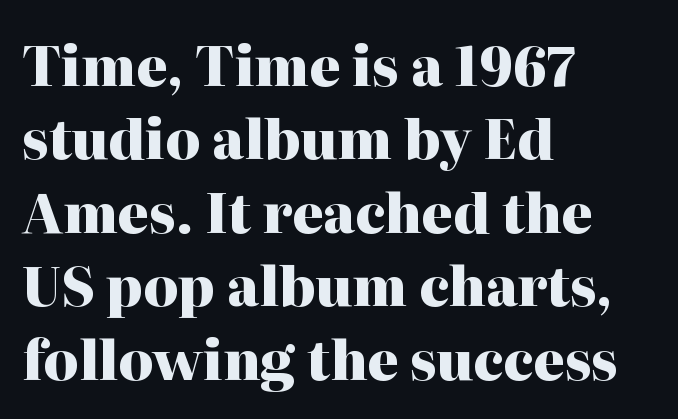
The image shows 54 px heavy serif type, upright; set left-aligned, normal line spacing (1.36x), normal letter spacing, not underlined; high stroke contrast and a medium x-height.
